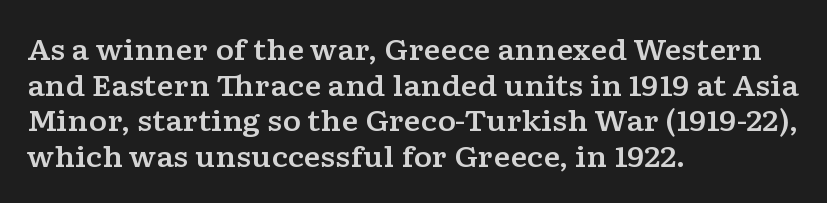
Q: Is the text italic (slanted)? A: No, it is upright.
Q: Is the typeface a serif or a sans-serif typeface? A: Serif.
Q: Is the text underlined? A: No.
Q: How is the paragraph aligned? A: Left-aligned.
Q: Is the spacing between letters normal or unusually wide? A: Normal.
Q: Is the spacing between lines tight, normal or loose? A: Normal.
Q: Width (condensed, normal, or wide)? A: Wide.
Q: Stroke contrast? A: Low.
Q: x-height? A: Medium.
Q: Monospaced? A: No.
